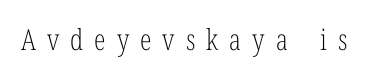
The image shows 29 px light, condensed serif type, upright; set unusually wide letter spacing (+0.38 em), not underlined; low stroke contrast and a medium x-height.
